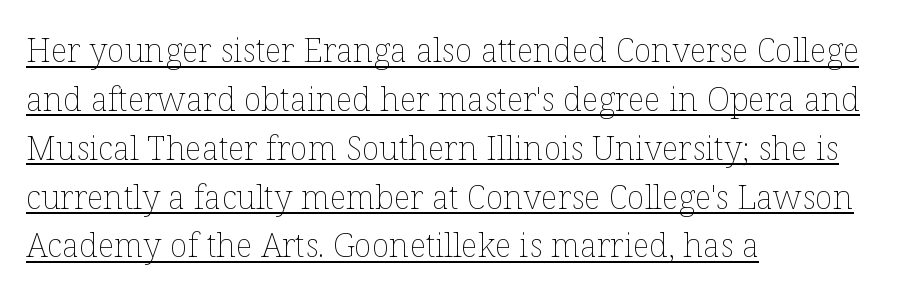
The image shows 33 px thin type, upright; set left-aligned, normal line spacing (1.48x), normal letter spacing, underlined; low stroke contrast and a medium x-height.
